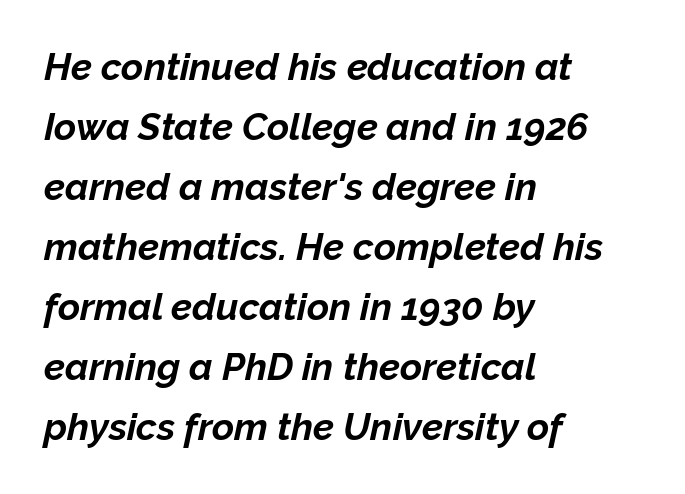
Chunky letters — that's bold for sure. Leftover space on each line is placed entirely after the last word. Horizontal bands of white between lines are of average thickness. Honestly, there is no underline to notice here at all. Characters are canted at an angle relative to the baseline's perpendicular. Here the designer chose a conventional face with non-uniform glyph widths.
